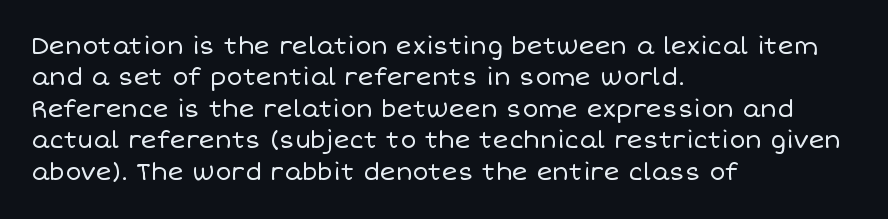
{"italic": "no", "bold": "no", "underline": "no", "align": "left", "line_spacing": "normal", "line_spacing_ratio": 1.31, "letter_spacing": "normal", "letter_spacing_em": 0.0, "glyph_px": 24}
